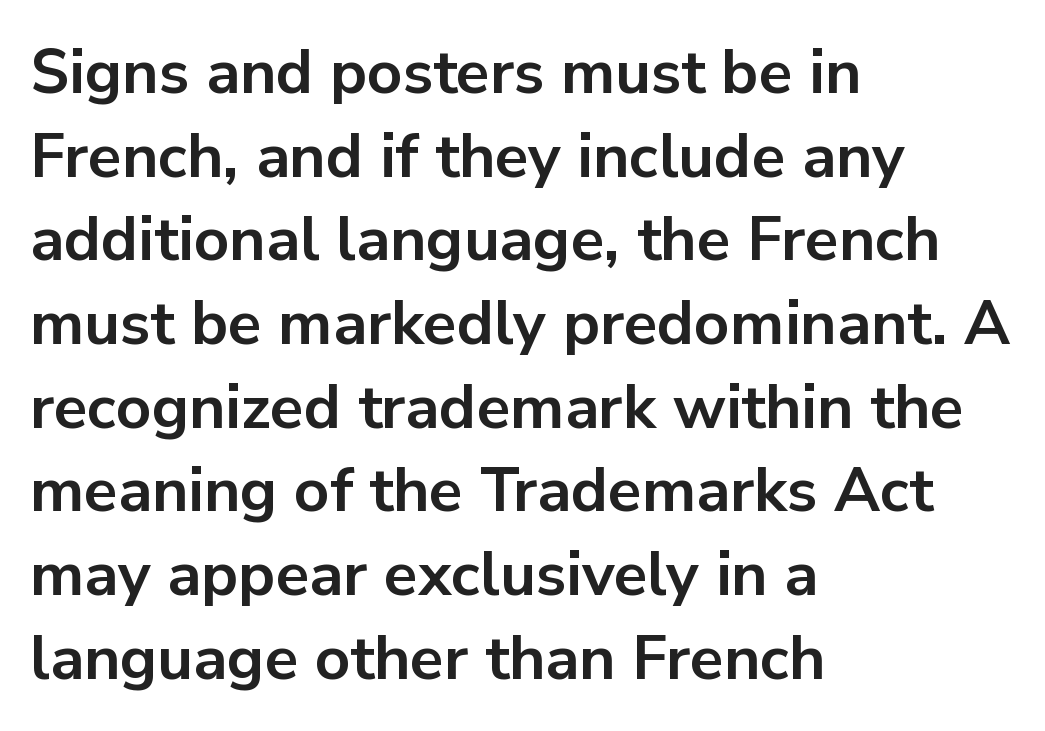
Q: Is the text bold? A: Yes.
Q: Is the text italic (slanted)? A: No, it is upright.
Q: Is the typeface a serif or a sans-serif typeface? A: Sans-serif.
Q: Is the text underlined? A: No.
Q: How is the paragraph aligned? A: Left-aligned.
Q: Is the spacing between letters normal or unusually wide? A: Normal.
Q: Is the spacing between lines tight, normal or loose? A: Normal.
Q: Width (condensed, normal, or wide)? A: Normal.
Q: Stroke contrast? A: Low.
Q: x-height? A: Medium.
Q: Monospaced? A: No.
